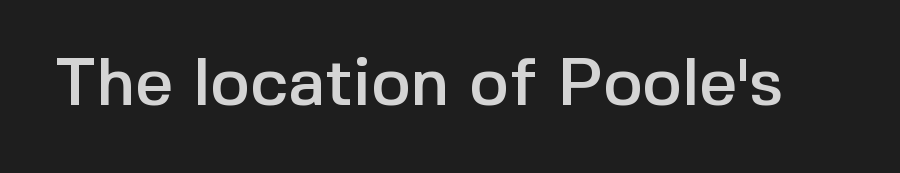
{"serif": "no", "italic": "no", "width": "normal", "x_height": "medium", "monospaced": "no", "underline": "no", "letter_spacing": "normal", "letter_spacing_em": 0.0, "glyph_px": 67}
